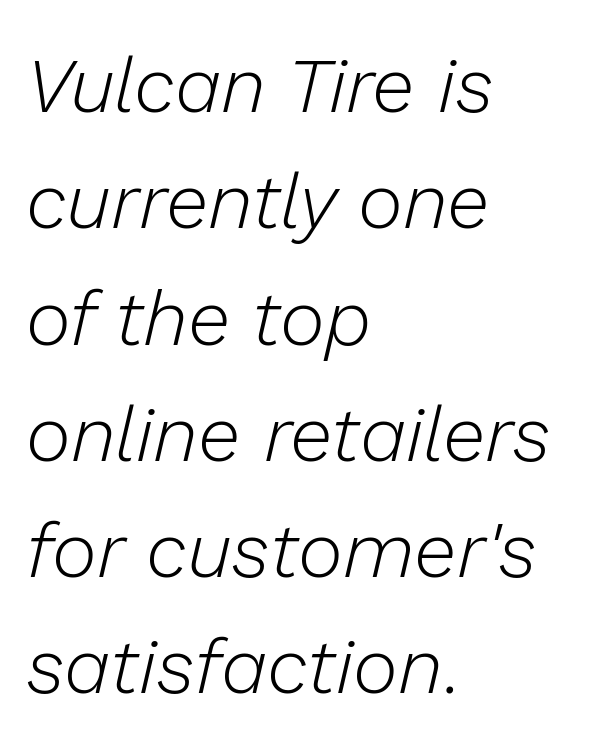
The image shows 77 px light type, italic (leaning right); set left-aligned, normal line spacing (1.51x), normal letter spacing, not underlined; low stroke contrast and a medium x-height.
